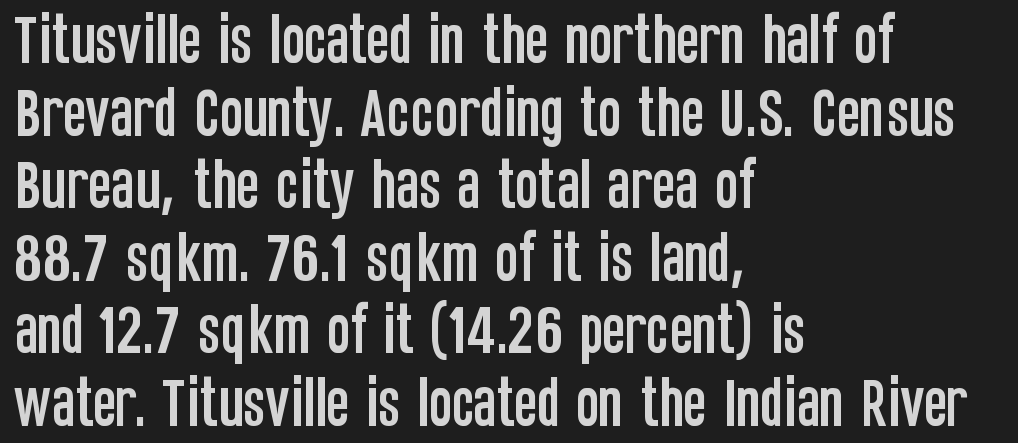
The image shows 55 px condensed sans-serif type, upright; set left-aligned, normal line spacing (1.32x), normal letter spacing, not underlined; low stroke contrast and a large x-height.
